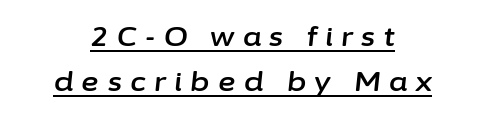
Typeset on center — no edge is straight. You could only call the tracking loose — the letters float apart. Quick note: italic. Every word sits above its own underline. Notice how descenders clear the ascenders below comfortably — that's standard leading.
